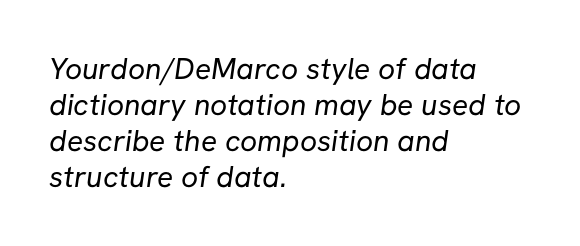
Q: Is the text bold? A: No.
Q: Is the typeface a serif or a sans-serif typeface? A: Sans-serif.
Q: Is the text underlined? A: No.
Q: How is the paragraph aligned? A: Left-aligned.
Q: Is the spacing between letters normal or unusually wide? A: Normal.
Q: Width (condensed, normal, or wide)? A: Normal.
Q: Stroke contrast? A: Low.
Q: x-height? A: Medium.
Q: Monospaced? A: No.
